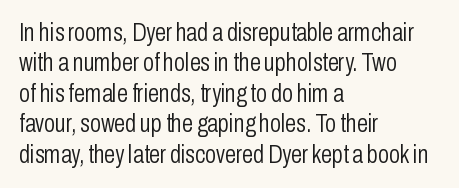
Q: Is the text bold? A: No.
Q: Is the text italic (slanted)? A: No, it is upright.
Q: Is the text underlined? A: No.
Q: How is the paragraph aligned? A: Left-aligned.
Q: Is the spacing between letters normal or unusually wide? A: Normal.
